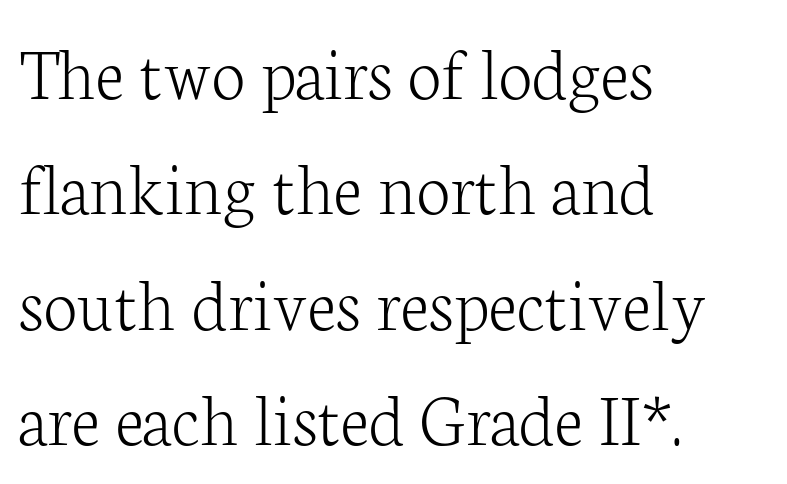
A typesetter would call this zero additional tracking. Observe the serifs anchoring each vertical stroke in this sample. Clear beneath every line of the passage. Is this a heavy cut? Hardly; it is regular or lighter. Normally led — the rows are evenly, conventionally spaced. Is this a fixed-width face? No — the glyphs have proportional, varying widths.
